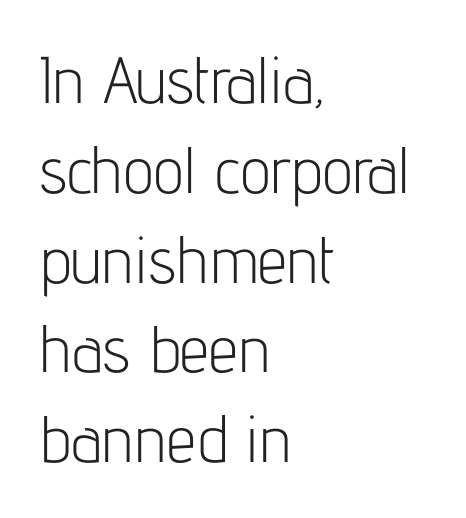
The image shows 66 px light, condensed sans-serif type, upright; set left-aligned, normal line spacing (1.36x), normal letter spacing, not underlined; low stroke contrast and a medium x-height.
